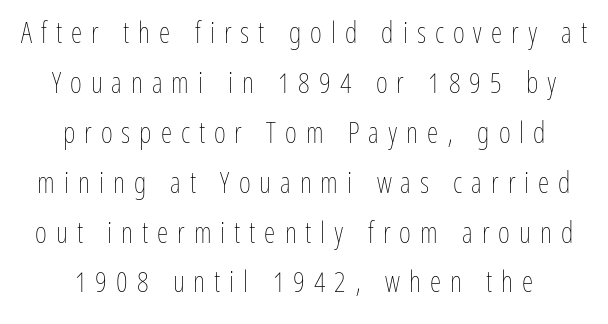
{"italic": "no", "bold": "no", "weight": "thin", "width": "condensed", "stroke_contrast": "low", "x_height": "medium", "monospaced": "no", "underline": "no", "align": "center", "line_spacing_ratio": 1.72, "letter_spacing": "wide", "letter_spacing_em": 0.31, "glyph_px": 29}
